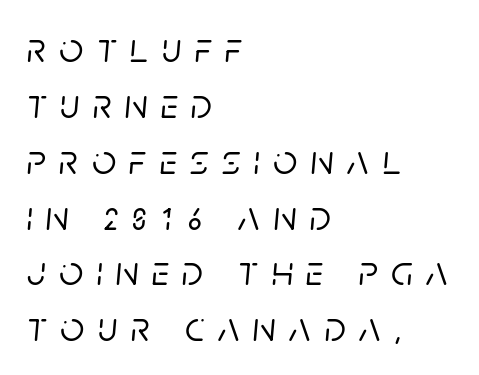
The image shows 42 px text type, italic (leaning right); set left-aligned, normal line spacing (1.33x), unusually wide letter spacing (+0.32 em), not underlined; low stroke contrast and a large x-height.
